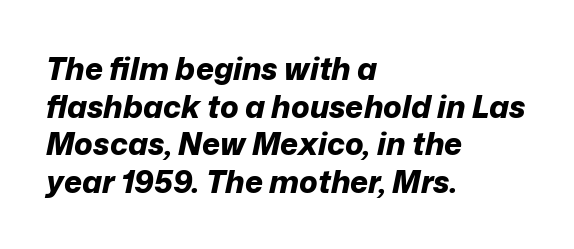
The passage shown is typed in a proportional face where columns would drift. Casual observation: everything's shoved over to the left. Look at the stroke-to-counter ratio: heavy, a bold. The tracking reads as untouched default to a designer's eye.
